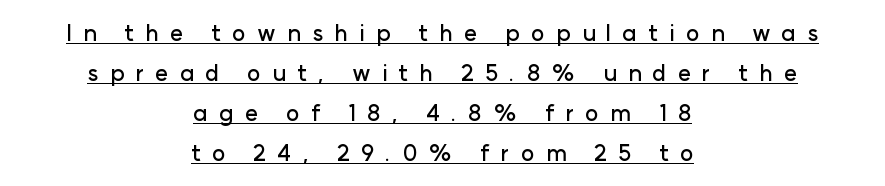
Q: Is the text italic (slanted)? A: No, it is upright.
Q: Is the text underlined? A: Yes.
Q: How is the paragraph aligned? A: Centered.
Q: Is the spacing between letters normal or unusually wide? A: Unusually wide.
